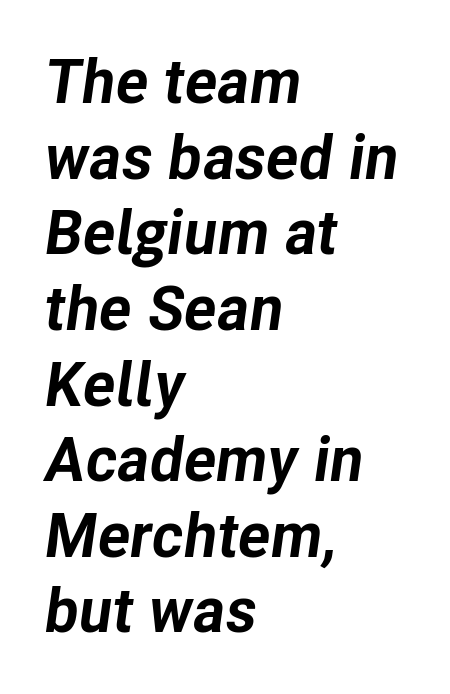
{"italic": "yes", "lean": "right", "slant_degrees": 8, "bold": "yes", "weight": "bold", "width": "normal", "stroke_contrast": "low", "x_height": "medium", "monospaced": "no", "underline": "no", "align": "left", "line_spacing_ratio": 1.22, "letter_spacing": "normal", "letter_spacing_em": 0.0, "glyph_px": 62}
